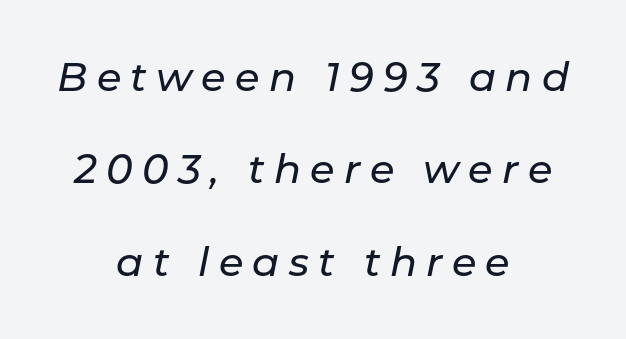
A clean baseline with only descenders dipping below it. This sample has the flowing, uneven cadence of proportional lettering. Line starts and ends both wander, symmetrically. Tracking here is generous; glyphs stand well apart from one another. Every character sits at an angle, as italics do. The leading is generous, giving the passage an open texture.
